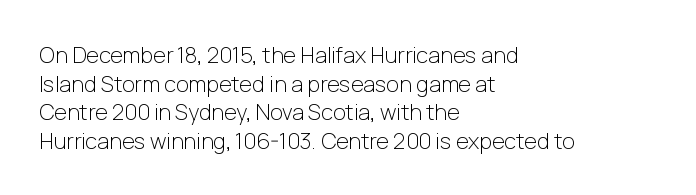
Check the space under the baseline: it is left empty. Characters follow at the spacing the type designer built in. These glyphs show unthickened strokes, regular width or finer. This is the regular roman posture of the typeface. A typesetter would call this leading conventional body-copy spacing. The compositor pushed each line to the left boundary.
